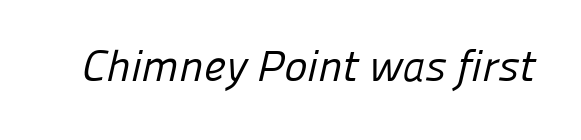
Q: Is the text bold? A: No.
Q: Is the typeface a serif or a sans-serif typeface? A: Sans-serif.
Q: Is the text underlined? A: No.
Q: Is the spacing between letters normal or unusually wide? A: Normal.
Q: Width (condensed, normal, or wide)? A: Normal.
Q: Stroke contrast? A: Low.
Q: x-height? A: Medium.
Q: Monospaced? A: No.
